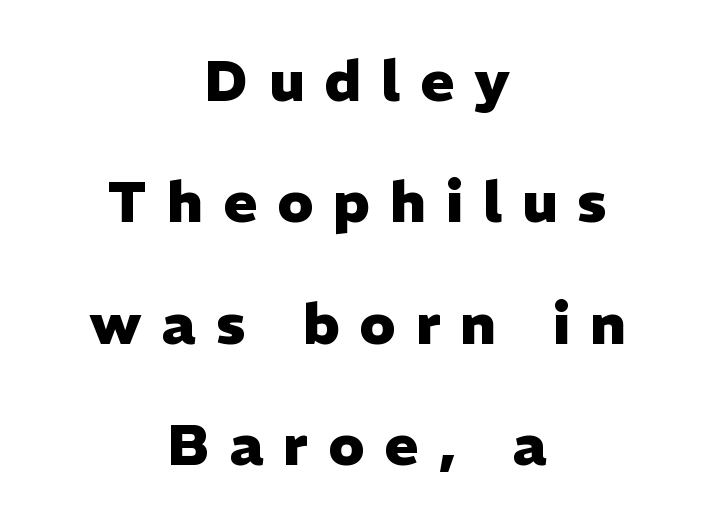
The image shows 57 px heavy sans-serif type, upright; set centered, loose line spacing (2.13x), unusually wide letter spacing (+0.35 em), not underlined; low stroke contrast and a medium x-height.
